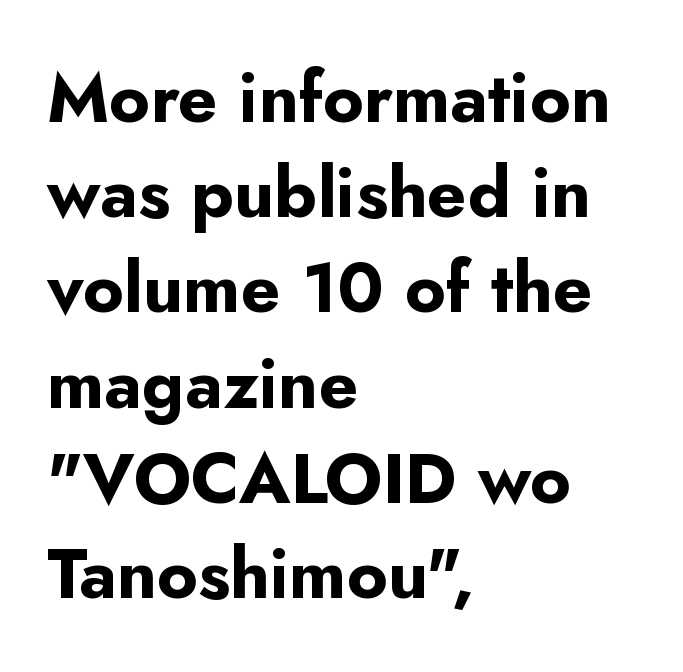
Q: Is the text bold? A: Yes.
Q: Is the text italic (slanted)? A: No, it is upright.
Q: Is the typeface a serif or a sans-serif typeface? A: Sans-serif.
Q: Is the text underlined? A: No.
Q: How is the paragraph aligned? A: Left-aligned.
Q: Is the spacing between letters normal or unusually wide? A: Normal.
Q: Is the spacing between lines tight, normal or loose? A: Normal.
Q: Width (condensed, normal, or wide)? A: Normal.
Q: Stroke contrast? A: Low.
Q: x-height? A: Small.
Q: Monospaced? A: No.
